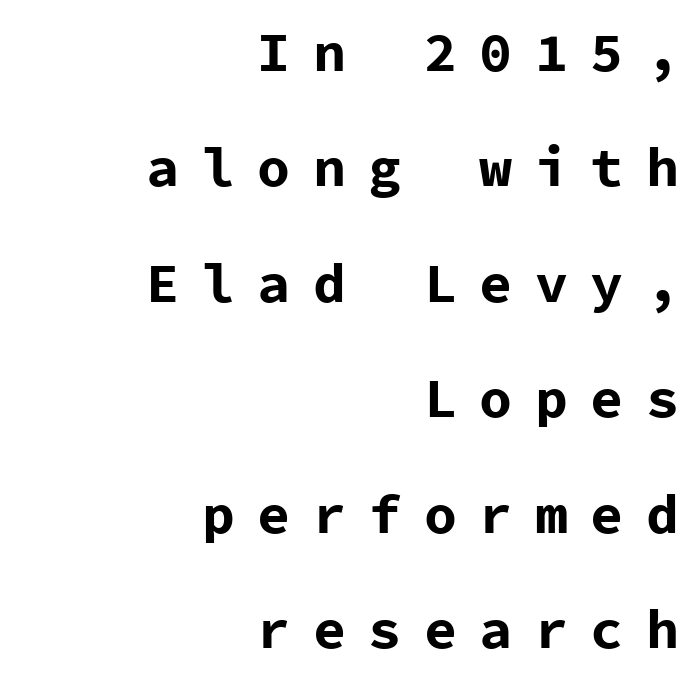
{"serif": "no", "italic": "no", "bold": "yes", "weight": "bold", "width": "normal", "stroke_contrast": "low", "x_height": "medium", "monospaced": "yes", "underline": "no", "align": "right", "line_spacing": "loose", "line_spacing_ratio": 2.1, "letter_spacing": "wide", "letter_spacing_em": 0.41, "glyph_px": 55}
